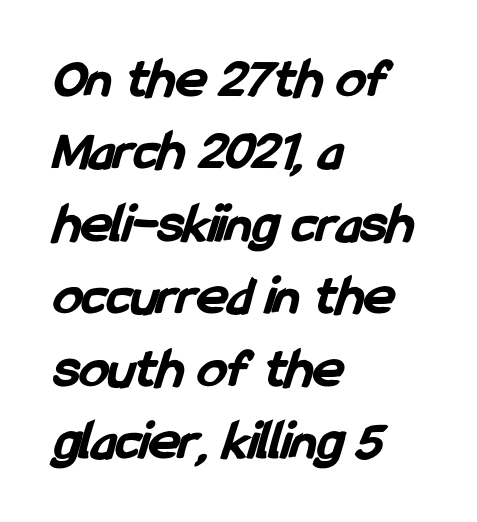
The image shows 58 px bold, condensed sans-serif type; set left-aligned, normal line spacing (1.25x), normal letter spacing, not underlined; low stroke contrast and a medium x-height.
